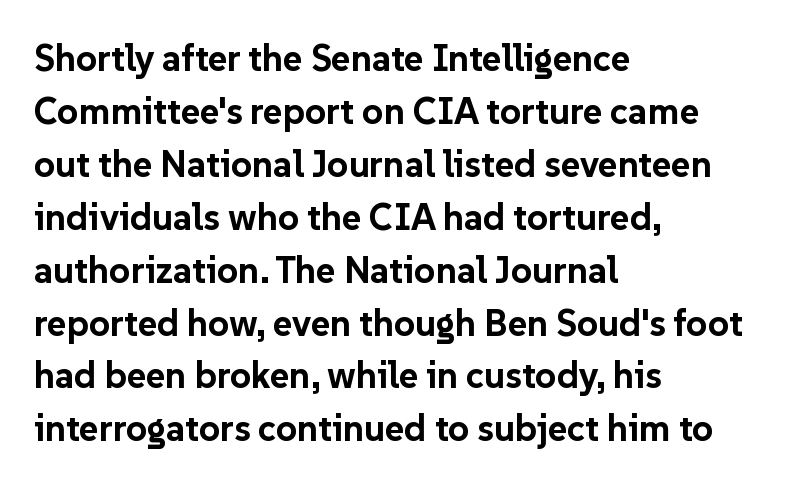
The image shows 37 px bold sans-serif type, upright; set left-aligned, normal line spacing (1.43x), normal letter spacing, not underlined; low stroke contrast and a medium x-height.
